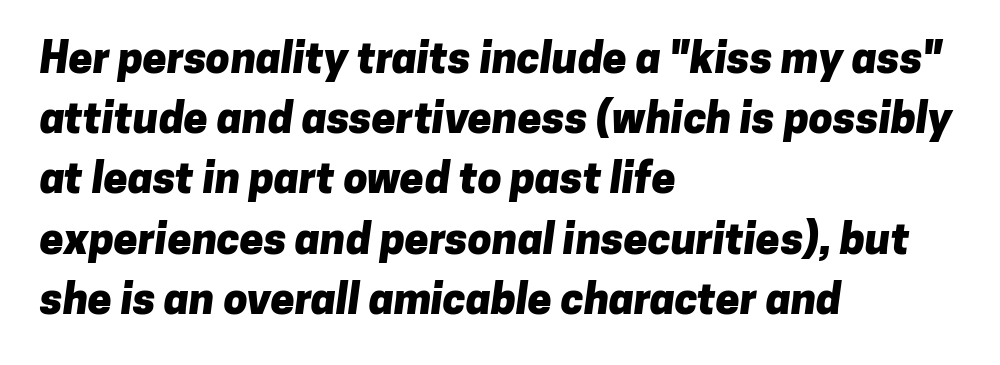
{"serif": "no", "bold": "yes", "weight": "heavy", "width": "normal", "stroke_contrast": "low", "x_height": "medium", "monospaced": "no", "underline": "no", "align": "left", "line_spacing": "normal", "line_spacing_ratio": 1.4, "letter_spacing": "normal", "letter_spacing_em": 0.0, "glyph_px": 43}
